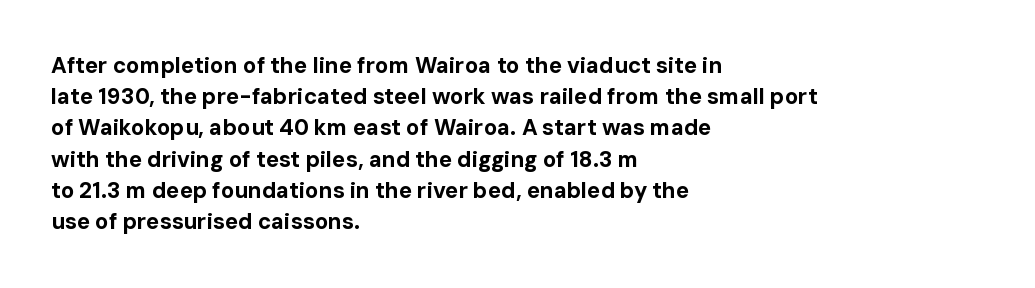
Q: Is the text bold? A: Yes.
Q: Is the text italic (slanted)? A: No, it is upright.
Q: Is the text underlined? A: No.
Q: How is the paragraph aligned? A: Left-aligned.
Q: Is the spacing between letters normal or unusually wide? A: Normal.
Q: Is the spacing between lines tight, normal or loose? A: Normal.
